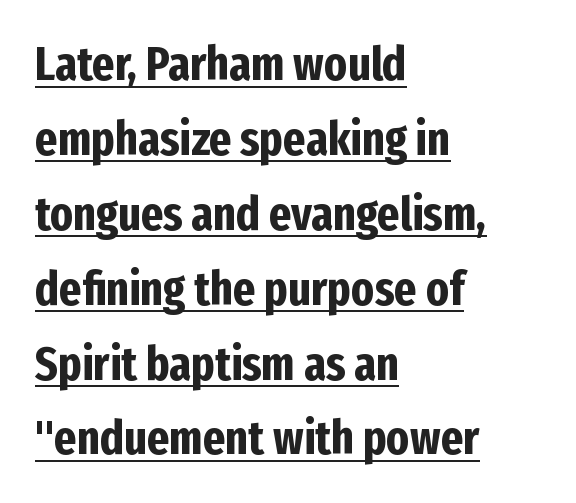
The image shows 48 px bold, condensed sans-serif type, upright; set left-aligned, normal line spacing (1.56x), normal letter spacing, underlined; low stroke contrast and a medium x-height.
